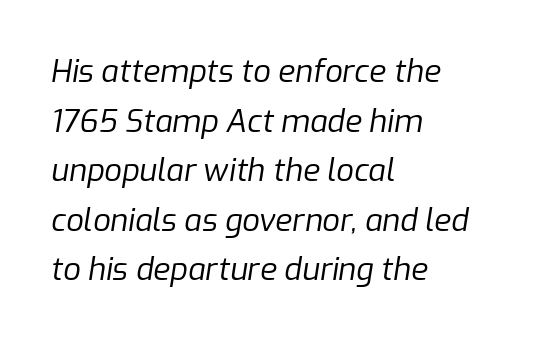
The image shows 31 px regular-weight type, italic (leaning right); set left-aligned, normal line spacing (1.6x), normal letter spacing, not underlined; low stroke contrast and a medium x-height.
